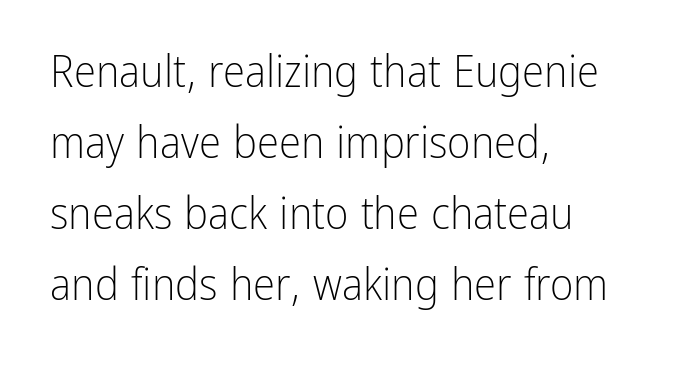
The image shows 45 px light, condensed sans-serif type, upright; set left-aligned, normal line spacing (1.58x), normal letter spacing, not underlined; low stroke contrast and a medium x-height.
